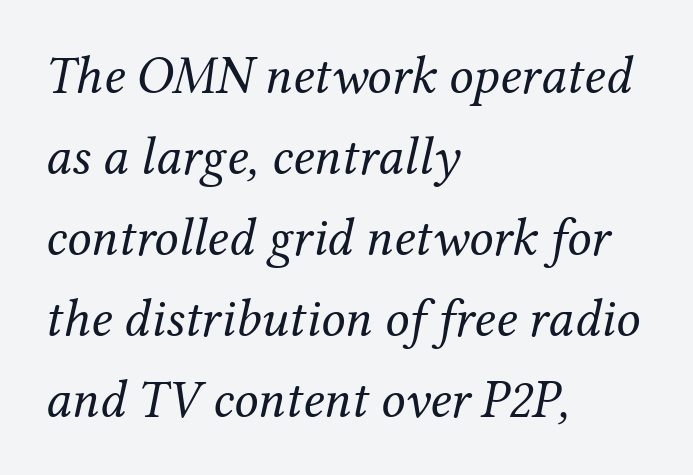
{"serif": "yes", "italic": "yes", "lean": "right", "slant_degrees": 12, "bold": "no", "weight": "regular", "width": "normal", "stroke_contrast": "medium", "x_height": "medium", "monospaced": "no", "underline": "no", "align": "left", "line_spacing": "normal", "line_spacing_ratio": 1.5, "letter_spacing": "normal", "letter_spacing_em": 0.0, "glyph_px": 54}
